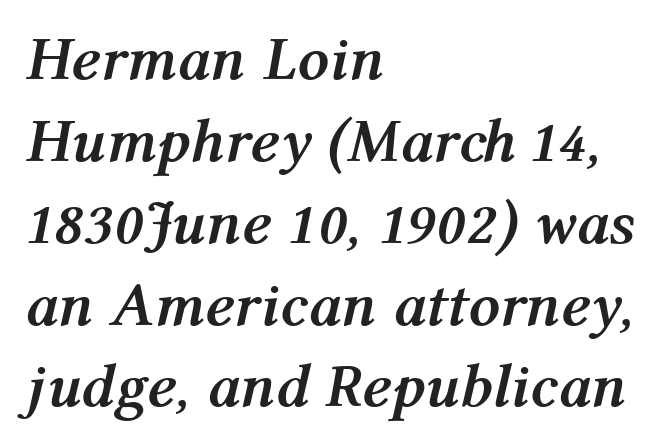
Spacing verdict: proportional, widths tailored to each character. Line beginnings align vertically; line endings do not. Students, note that the glyphs here touch the page at normal intervals. The face used here has the dense, thick strokes of a bold.
